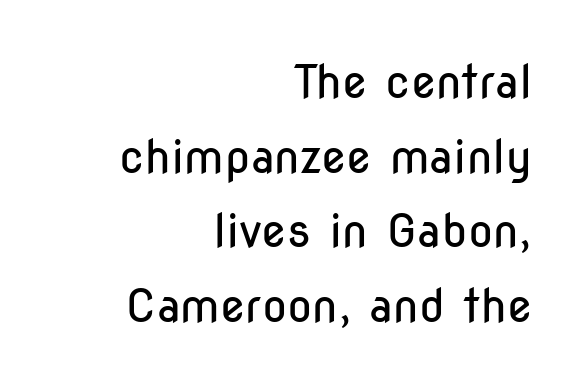
{"serif": "no", "italic": "no", "bold": "no", "weight": "regular", "width": "condensed", "stroke_contrast": "low", "x_height": "medium", "monospaced": "no", "underline": "no", "align": "right", "line_spacing": "normal", "line_spacing_ratio": 1.62, "letter_spacing": "normal", "letter_spacing_em": 0.0, "glyph_px": 46}
